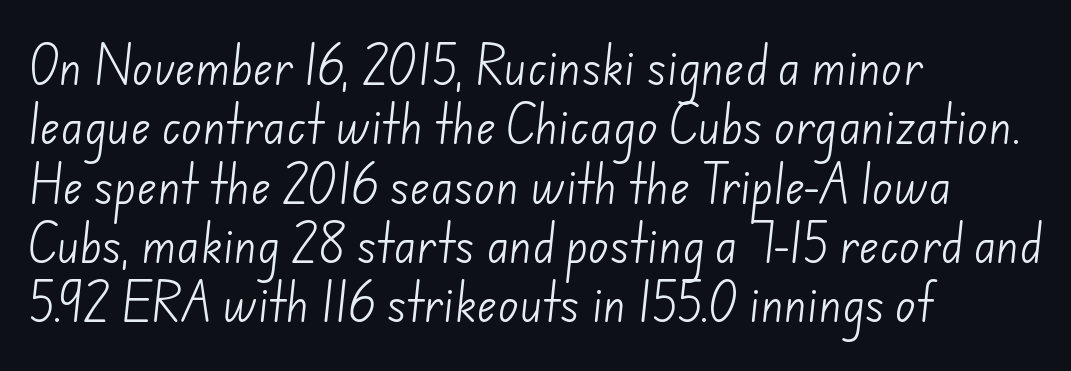
Q: Is the text bold? A: No.
Q: Is the typeface a serif or a sans-serif typeface? A: Sans-serif.
Q: Is the text underlined? A: No.
Q: How is the paragraph aligned? A: Left-aligned.
Q: Is the spacing between letters normal or unusually wide? A: Normal.
Q: Is the spacing between lines tight, normal or loose? A: Normal.
Q: Width (condensed, normal, or wide)? A: Normal.
Q: Stroke contrast? A: Low.
Q: x-height? A: Small.
Q: Monospaced? A: No.
